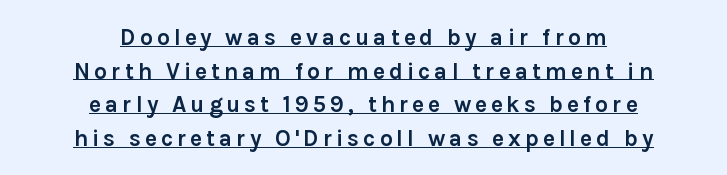
The axis of the letterforms is exactly vertical. Summary of weight: heavy, a full bold. Horizontally, the lines are justified to the midpoint only. The rows are spaced the way most documents space them. Is there an underline? Yes — a line sits under the letters.
